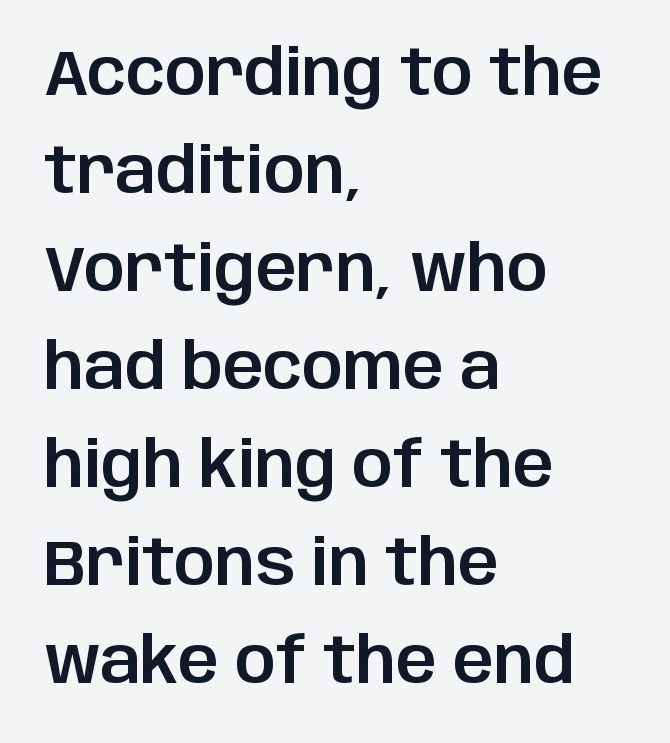
{"serif": "no", "italic": "no", "width": "normal", "stroke_contrast": "low", "x_height": "large", "monospaced": "no", "underline": "no", "align": "left", "line_spacing": "normal", "line_spacing_ratio": 1.53, "letter_spacing": "normal", "letter_spacing_em": 0.0, "glyph_px": 64}
